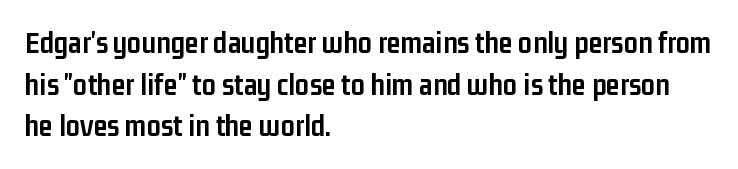
Words float on clear page, feet unadorned. The axis of the letterforms is exactly vertical. Each glyph is drawn with heavy, bold strokes. Think of a printed novel: that variable character pitch is what you see here.
